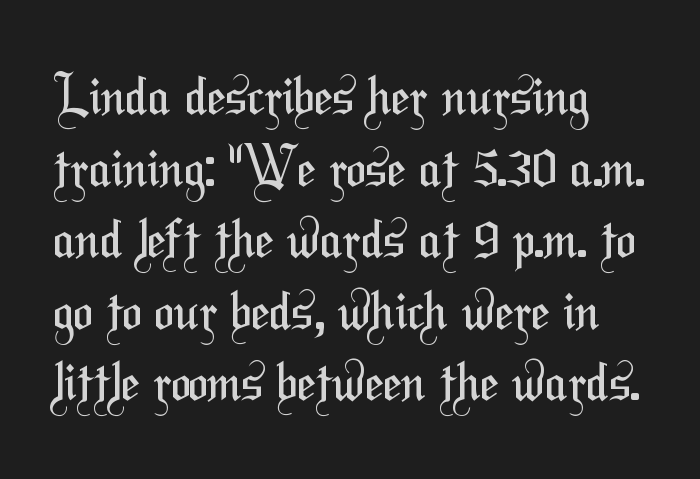
{"serif": "no", "bold": "no", "weight": "regular", "width": "condensed", "stroke_contrast": "medium", "x_height": "medium", "monospaced": "no", "underline": "no", "line_spacing": "normal", "line_spacing_ratio": 1.35, "letter_spacing": "normal", "letter_spacing_em": 0.0, "glyph_px": 53}
